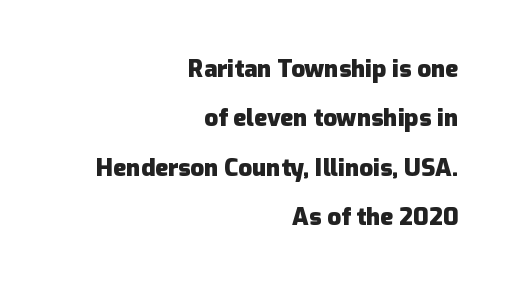
The image shows 24 px bold type, upright; set right-aligned, loose line spacing (2.06x), normal letter spacing, not underlined.
